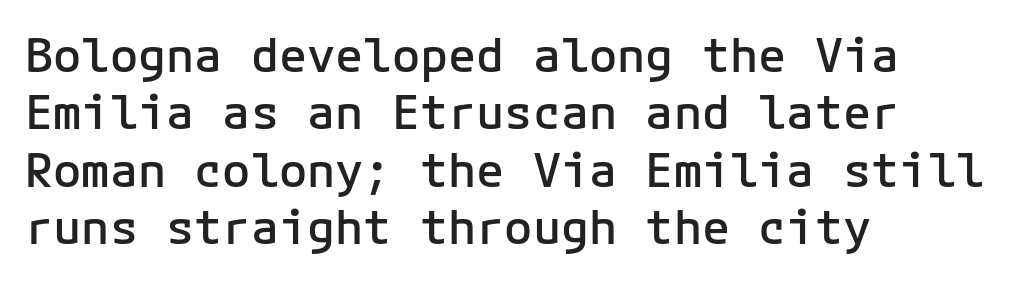
Bold? Not quite — semibold, heavier than regular but stopping short. The designer went with a sans here, leaving each stem footless. Do the characters align in a grid? Yes, the font is monospaced. Visually the block forms a straight wall on the left and a jagged coastline on the right. Glance below the letters and you will spot only blank space. Short note: letters normally spaced.
